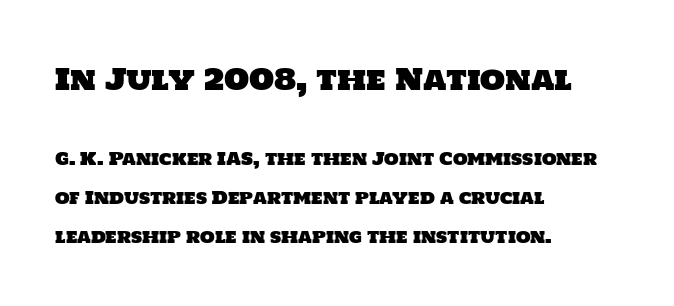
The image shows 29 px sans-serif type; set left-aligned, loose line spacing (2.28x), normal letter spacing, not underlined; the first (top) block is 1.71x larger; low stroke contrast and a large x-height.
